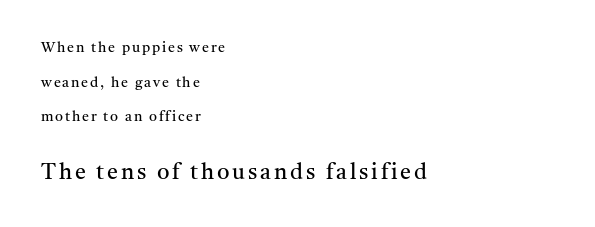
The image shows 22 px text type, upright; set left-aligned, loose line spacing (2.47x), not underlined; the second (bottom) block is 1.57x larger.
